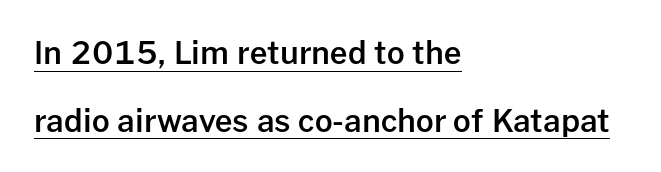
The image shows 31 px semibold sans-serif type, upright; set left-aligned, loose line spacing (2.18x), normal letter spacing, underlined; low stroke contrast and a medium x-height.
